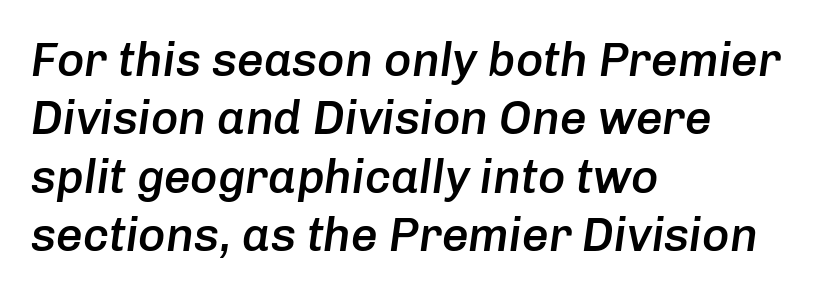
{"italic": "yes", "lean": "right", "slant_degrees": 8, "bold": "semi", "weight": "semibold", "width": "normal", "stroke_contrast": "low", "x_height": "medium", "monospaced": "no", "underline": "no", "align": "left", "line_spacing_ratio": 1.24, "letter_spacing": "normal", "letter_spacing_em": 0.0, "glyph_px": 47}
